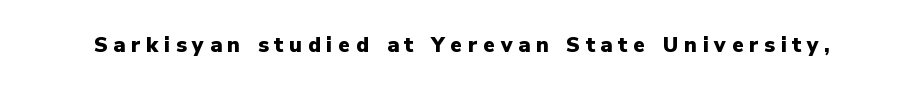
Q: Is the text bold? A: Yes.
Q: Is the text italic (slanted)? A: No, it is upright.
Q: Is the text underlined? A: No.
Q: Is the spacing between letters normal or unusually wide? A: Unusually wide.
